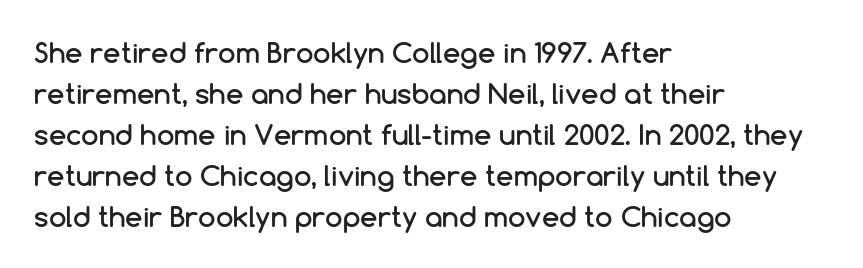
The image shows 28 px sans-serif type, upright; set left-aligned, normal line spacing (1.46x), normal letter spacing, not underlined; low stroke contrast and a medium x-height.
